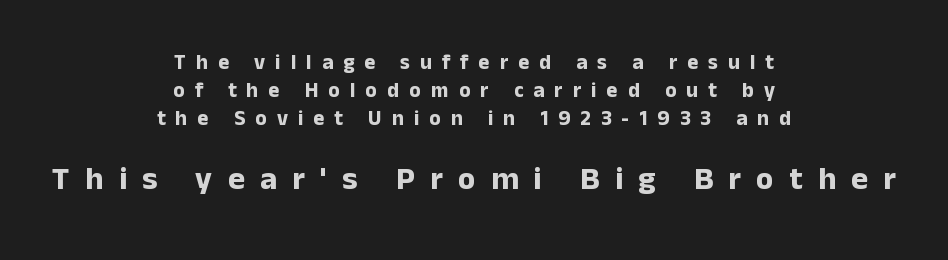
Q: Is the text bold? A: Yes.
Q: Is the text italic (slanted)? A: No, it is upright.
Q: Is the typeface a serif or a sans-serif typeface? A: Sans-serif.
Q: Is the text underlined? A: No.
Q: How is the paragraph aligned? A: Centered.
Q: Is the spacing between letters normal or unusually wide? A: Unusually wide.
Q: Is the spacing between lines tight, normal or loose? A: Normal.
Q: Which block of text is set in a larger size, the first (top) or the second (bottom)? A: The second (bottom) one.
Q: Width (condensed, normal, or wide)? A: Normal.
Q: Stroke contrast? A: Low.
Q: x-height? A: Medium.
Q: Monospaced? A: No.
